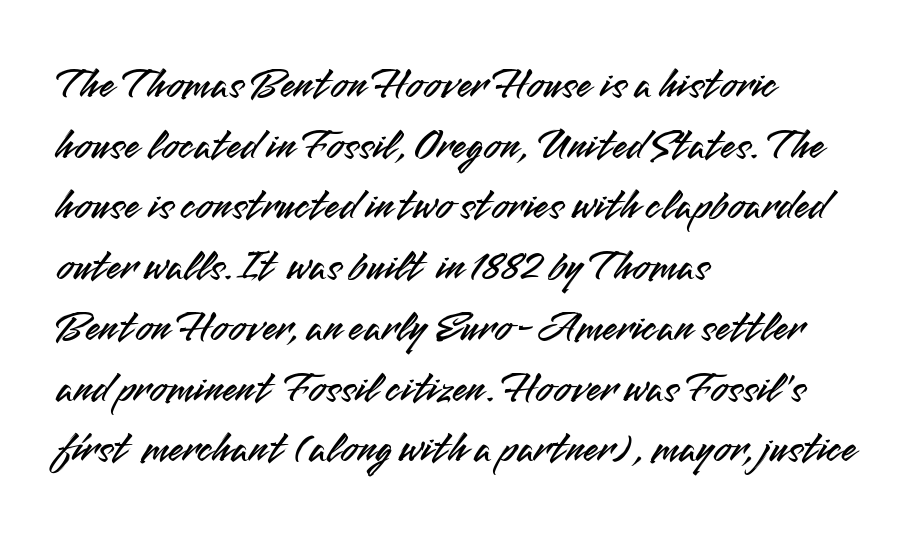
Q: Is the text italic (slanted)? A: Yes.
Q: Is the typeface a serif or a sans-serif typeface? A: Sans-serif.
Q: Is the text underlined? A: No.
Q: How is the paragraph aligned? A: Left-aligned.
Q: Is the spacing between letters normal or unusually wide? A: Normal.
Q: Is the spacing between lines tight, normal or loose? A: Normal.
Q: Width (condensed, normal, or wide)? A: Normal.
Q: Stroke contrast? A: Medium.
Q: x-height? A: Small.
Q: Monospaced? A: No.
